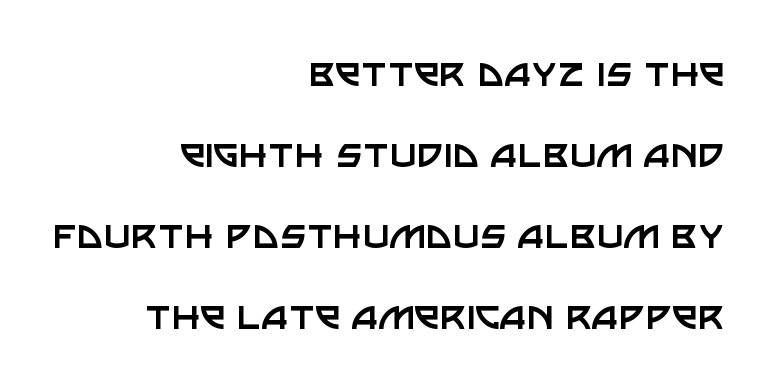
The image shows 46 px regular-weight sans-serif type, upright; set right-aligned, line spacing 1.76x, normal letter spacing, not underlined; low stroke contrast and a large x-height.
